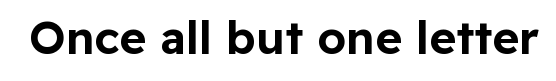
The image shows 46 px sans-serif type, upright; set normal letter spacing, not underlined; low stroke contrast and a medium x-height.
